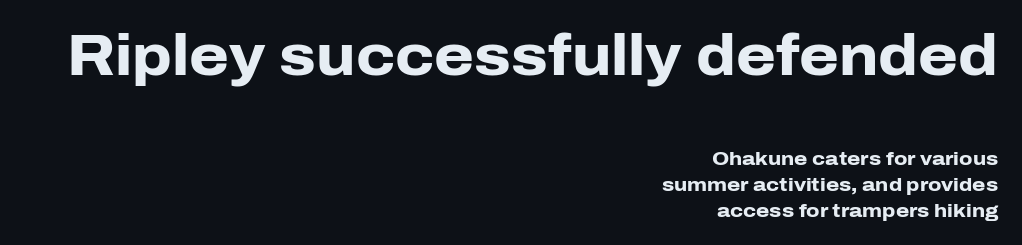
Heavy, bold letterforms. Nobody touched the tracking dial on this one. Line ends are locked; line starts wander. Rows of type keep a routine distance in the vertical direction. Note: no serifs on the glyphs.
